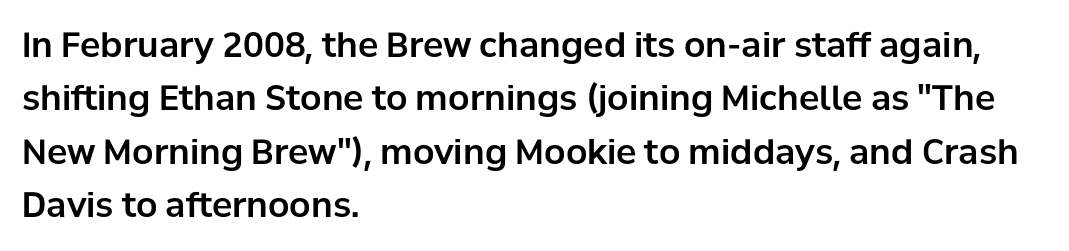
Is this a fixed-width face? No — the glyphs have proportional, varying widths. Nothing unusual about the tracking: characters are spaced as the font intends. The characters display no serif detailing; their extremities are plain. Horizontal alignment here is leftward, the default for most running prose.
